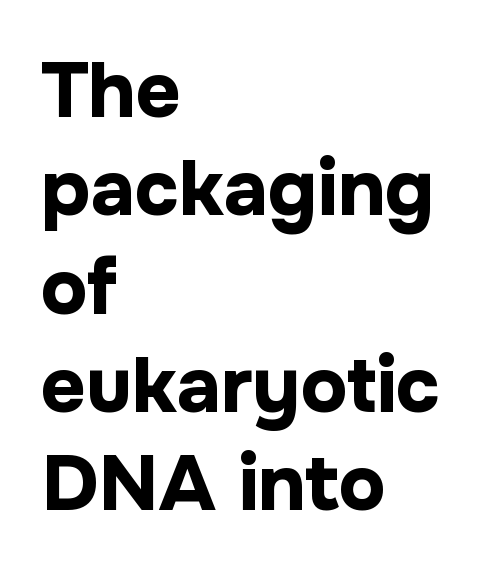
Do the letters lean? They stand straight. The paragraph has a hard left edge and a soft right edge. Each new line begins a customary step beneath the previous one. I'd call this a sans setting — the letters go barefoot. Note the varied advance widths — an 'i' is clearly narrower than an 'm'. No extra tracking has been applied to these lines.
